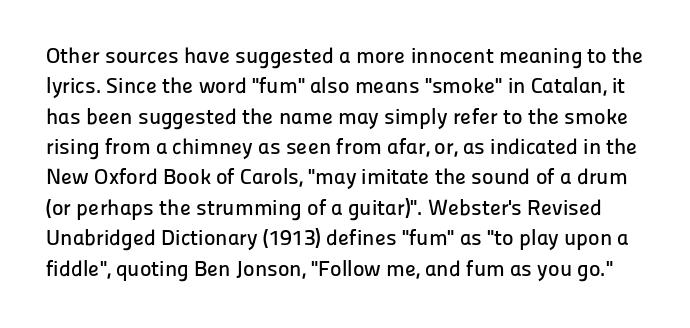
Q: Is the text italic (slanted)? A: No, it is upright.
Q: Is the text underlined? A: No.
Q: Is the spacing between letters normal or unusually wide? A: Normal.
Q: Is the spacing between lines tight, normal or loose? A: Normal.
